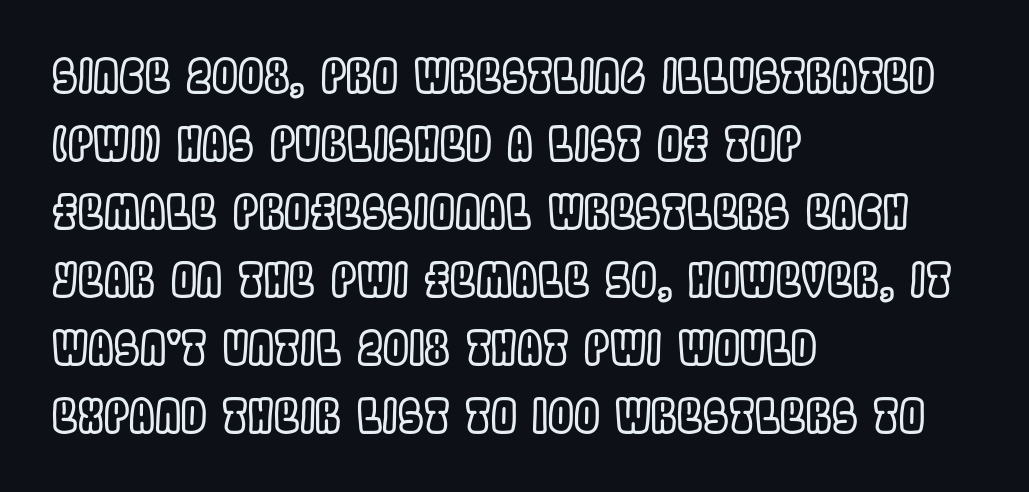
Compared with typical paragraphs, the rows here are spaced about the same. No italicization has been applied; the sample stays upright. Notice how the passage keeps a crisp vertical edge on the left only. How are the letters spaced? Ordinarily, with no added tracking.
